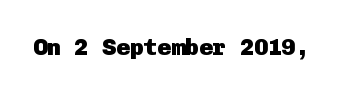
Notice how thick the strokes are: this is what a full bold looks like. In terms of letterspacing, this is plain default setting. The specimen omits any rule beneath the text block's lines. The lettering stays uniformly vertical, giving the passage a roman look.
